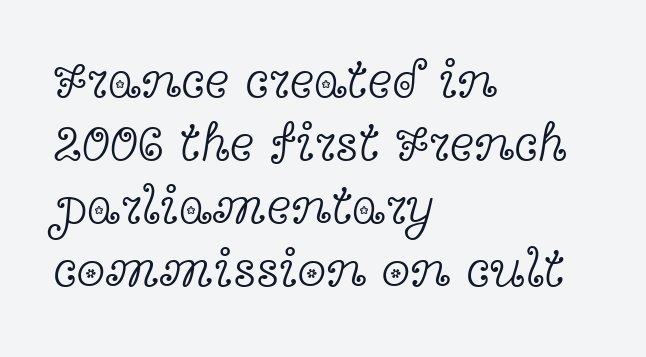
A classic flush-left, rag-right setting is used for this passage. Unlike italic type, these characters show no tilt at all. The rendering uses natural spacing where letterforms have individual widths. Letter spacing: default.
